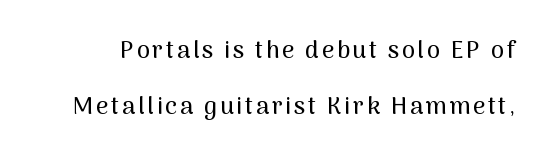
Descenders hang freely into open space. Vertical strokes here are truly vertical. Line spacing here is loose.
